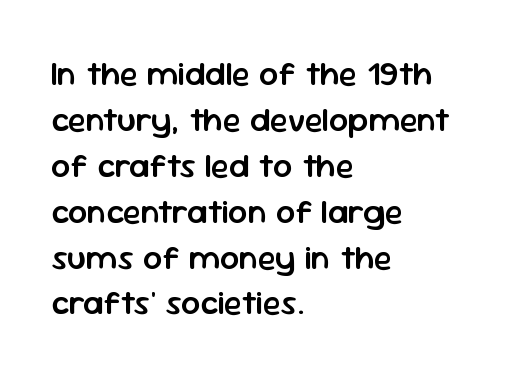
Q: Is the text bold? A: Semi-bold.
Q: Is the text italic (slanted)? A: No, it is upright.
Q: Is the typeface a serif or a sans-serif typeface? A: Sans-serif.
Q: Is the text underlined? A: No.
Q: How is the paragraph aligned? A: Left-aligned.
Q: Is the spacing between letters normal or unusually wide? A: Normal.
Q: Is the spacing between lines tight, normal or loose? A: Normal.
Q: Width (condensed, normal, or wide)? A: Normal.
Q: Stroke contrast? A: Low.
Q: x-height? A: Medium.
Q: Monospaced? A: No.
